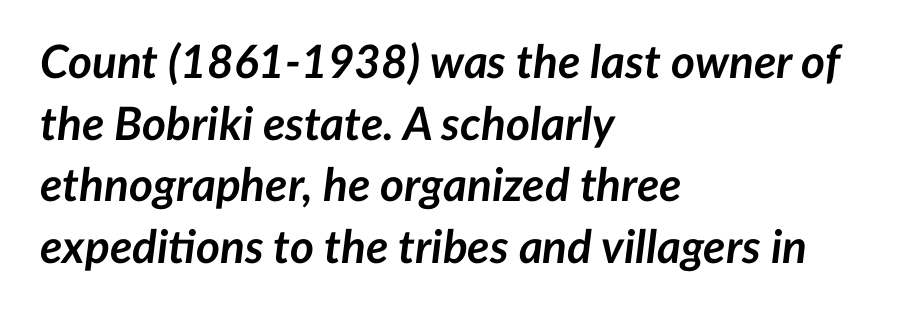
{"italic": "yes", "lean": "right", "slant_degrees": 7, "bold": "yes", "weight": "semibold", "width": "normal", "stroke_contrast": "low", "x_height": "medium", "monospaced": "no", "underline": "no", "align": "left", "line_spacing": "normal", "line_spacing_ratio": 1.34, "letter_spacing": "normal", "letter_spacing_em": 0.0, "glyph_px": 46}
